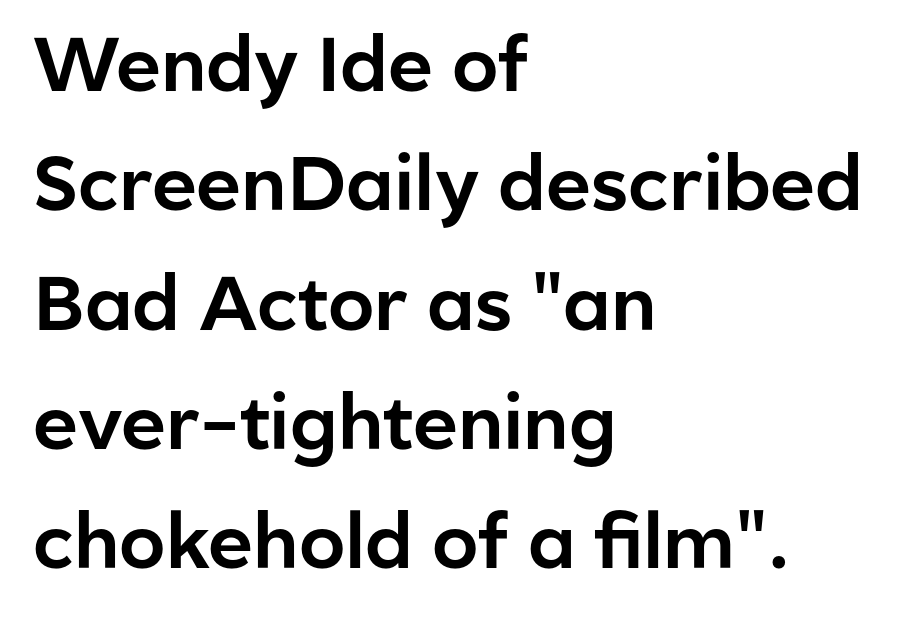
The image shows 76 px sans-serif type, upright; set left-aligned, normal line spacing (1.57x), normal letter spacing, not underlined; low stroke contrast and a medium x-height.
